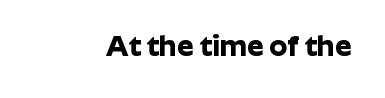
Every stem runs plumb, perpendicular to the baseline. The letters carry no serifs — their stems end cleanly without finishing strokes. The rendering uses natural spacing where letterforms have individual widths. Typographic density is high because the face is bold. Characters follow at the spacing the type designer built in. Any mark beneath the type? The region is blank.
